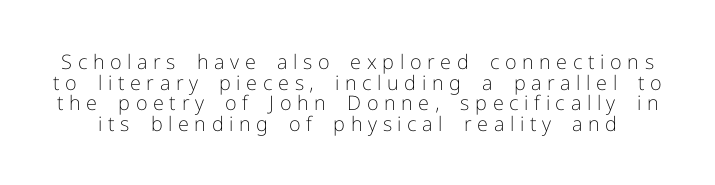
Q: Is the text bold? A: No.
Q: Is the text italic (slanted)? A: No, it is upright.
Q: Is the text underlined? A: No.
Q: Is the spacing between letters normal or unusually wide? A: Unusually wide.
Q: Is the spacing between lines tight, normal or loose? A: Tight.
